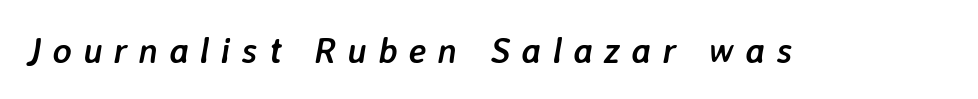
The image shows 36 px semibold type, italic (leaning right); set unusually wide letter spacing (+0.31 em), not underlined; low stroke contrast and a medium x-height.
